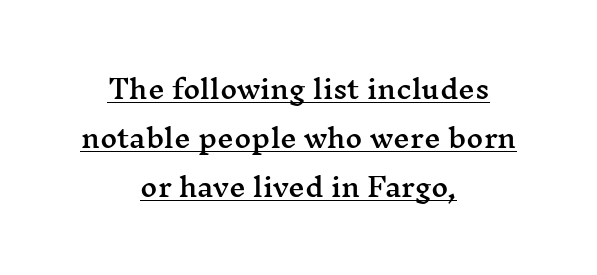
Posture: straight, roman, zero tilt. In terms of letterspacing, this is plain default setting. Where is the straight margin? There isn't one; the lines are centered. These characters rest on top of a visible drawn line.
